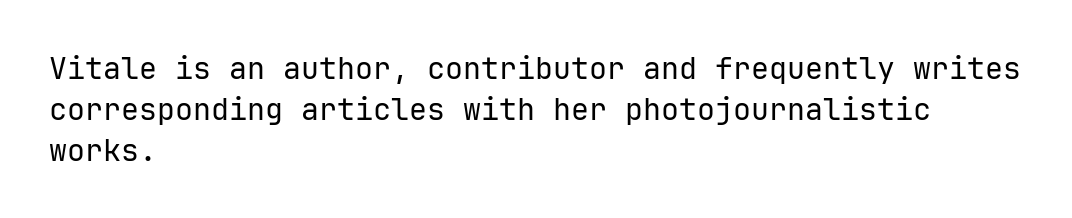
A typesetter would call this monospace, since all characters share one set width. Letter spacing: default. On a weight scale, this lands at 450 or below. Clear beneath every line of the passage. Italic: no, the glyphs are upright roman. Reading down the column, the eye jumps a familiar distance to each next line.
